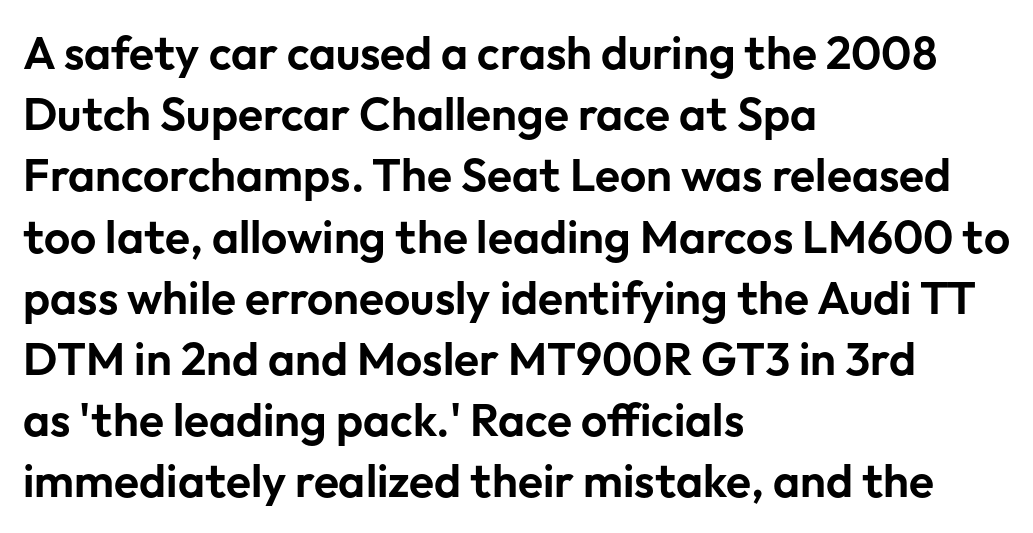
Whoever set this chose a conventional vertical rhythm. In CSS terms this would be text-align: left. Is this a sans? Yes — the strokes have no serifs. A typesetter would mark this as roman, not italic. Nobody touched the tracking dial on this one.
